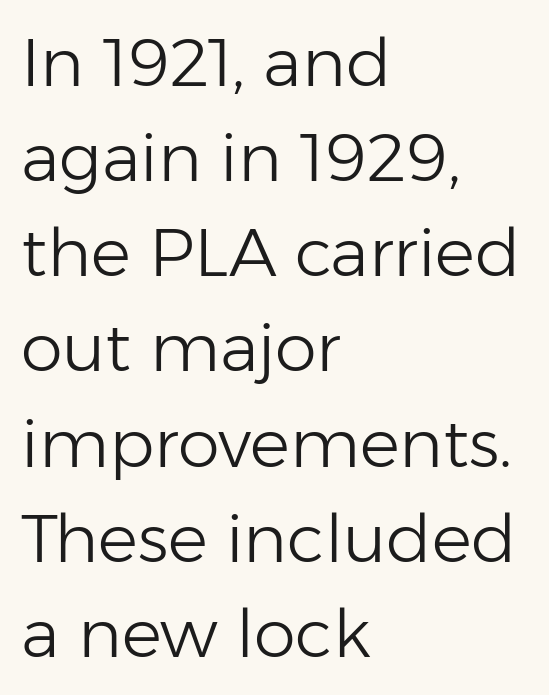
Unlike a traditional serif, this face leaves its strokes unadorned. Whoever set this chose a conventional vertical rhythm. Heft: none added — not bold. Note the varied advance widths — an 'i' is clearly narrower than an 'm'.
